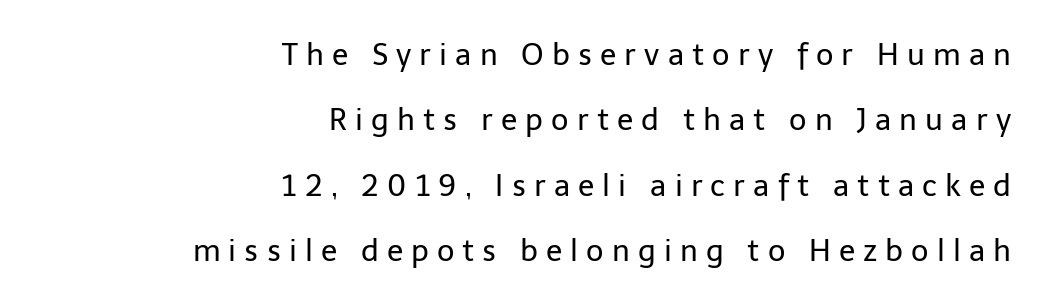
Type style note: lacks serifs. Descender tails drop into unmarked territory. Typeset ragged left — the right edge is the straight one. The tracking reads as deliberately expanded to a designer's eye. Compared with a typical body face, this is equally light or lighter still.
